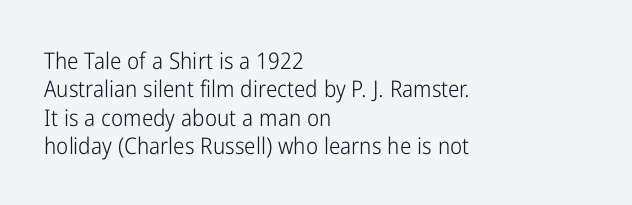
Nobody touched the tracking dial on this one. Visually the block forms a straight wall on the left and a jagged coastline on the right. Posture: upright roman. Beneath every word, the page is bare.
